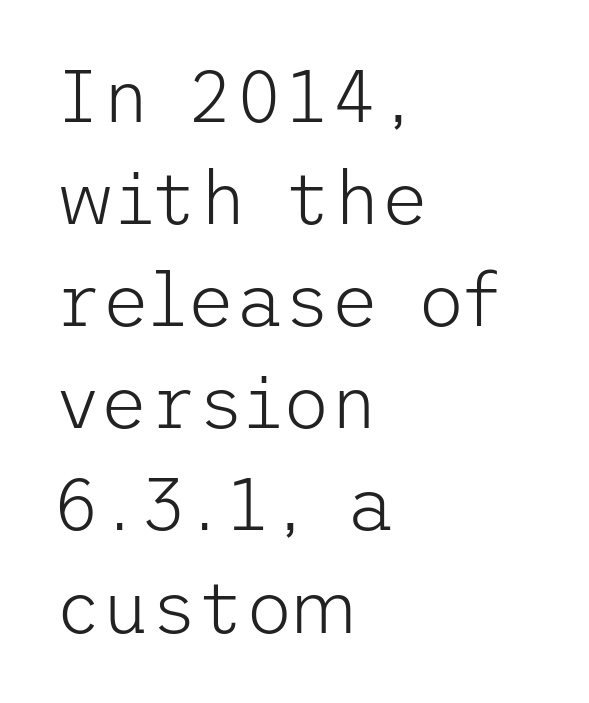
Q: Is the text bold? A: No.
Q: Is the text italic (slanted)? A: No, it is upright.
Q: Is the typeface a serif or a sans-serif typeface? A: Sans-serif.
Q: Is the text underlined? A: No.
Q: How is the paragraph aligned? A: Left-aligned.
Q: Is the spacing between letters normal or unusually wide? A: Normal.
Q: Is the spacing between lines tight, normal or loose? A: Normal.
Q: Width (condensed, normal, or wide)? A: Normal.
Q: Stroke contrast? A: Low.
Q: x-height? A: Medium.
